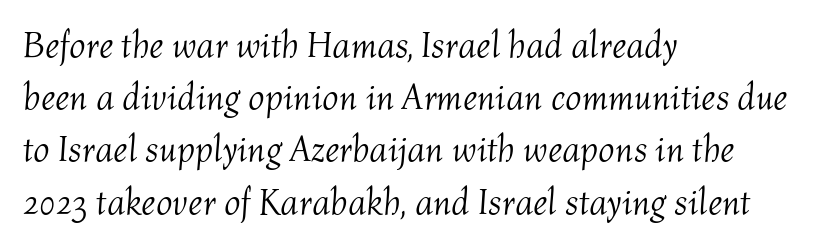
The passage shown is not bold in any degree. Character widths vary here, with narrow letters taking less room than wide ones. The line texture is even and compact thanks to regular tracking. Just letters on the line, the space beneath them empty.
